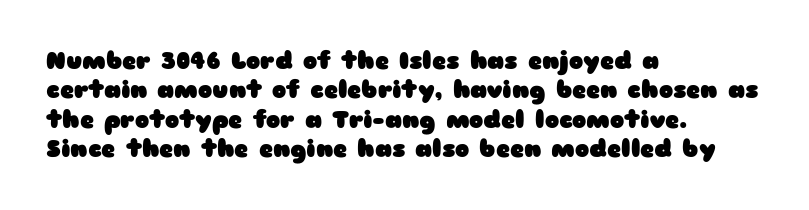
Q: Is the text bold? A: Yes.
Q: Is the text italic (slanted)? A: No, it is upright.
Q: Is the text underlined? A: No.
Q: How is the paragraph aligned? A: Left-aligned.
Q: Is the spacing between letters normal or unusually wide? A: Normal.
